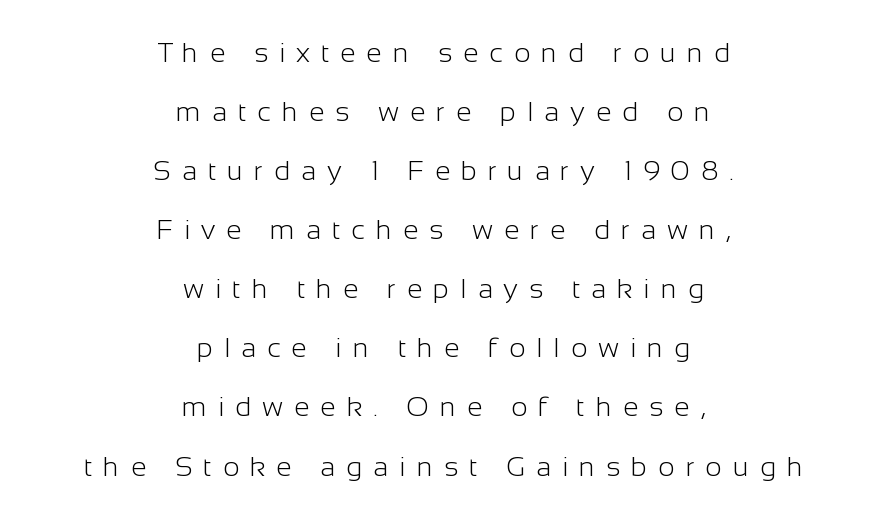
The image shows 28 px light sans-serif type, upright; set centered, loose line spacing (2.11x), unusually wide letter spacing (+0.39 em), not underlined; low stroke contrast and a medium x-height.
